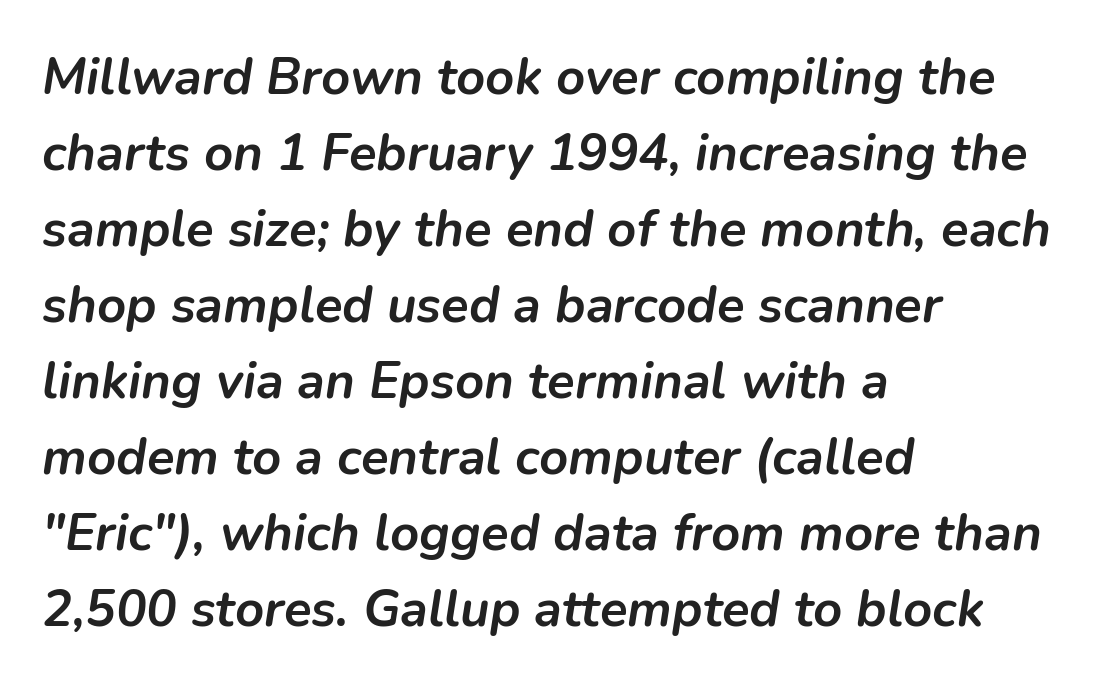
Varying glyph widths throughout — classic text-font behaviour. Every letter is thick-stroked: bold, no question. Is the letter spacing exaggerated? No — it looks like the ordinary default. Compared with typical paragraphs, the rows here are spaced about the same. The zone under the glyphs is completely vacant. The text block is weighted toward the left margin, trailing off unevenly rightward.
